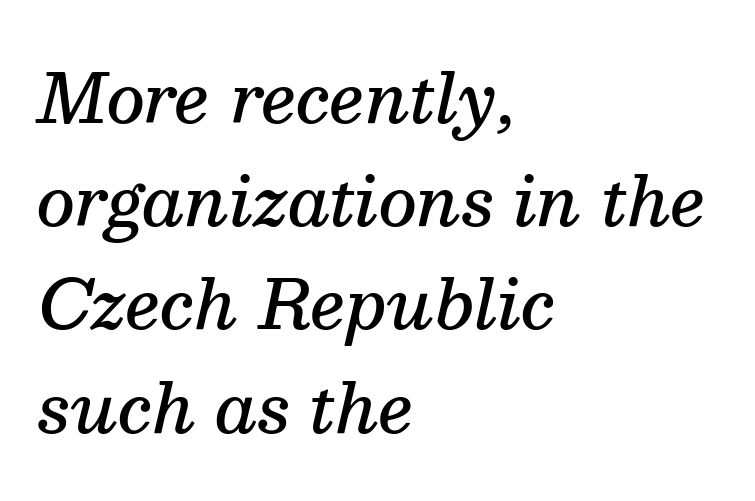
Q: Is the text bold? A: Semi-bold.
Q: Is the text italic (slanted)? A: Yes, it leans right by about 13 degrees.
Q: Is the typeface a serif or a sans-serif typeface? A: Serif.
Q: Is the text underlined? A: No.
Q: How is the paragraph aligned? A: Left-aligned.
Q: Is the spacing between letters normal or unusually wide? A: Normal.
Q: Is the spacing between lines tight, normal or loose? A: Normal.
Q: Width (condensed, normal, or wide)? A: Normal.
Q: Stroke contrast? A: Medium.
Q: x-height? A: Medium.
Q: Monospaced? A: No.
